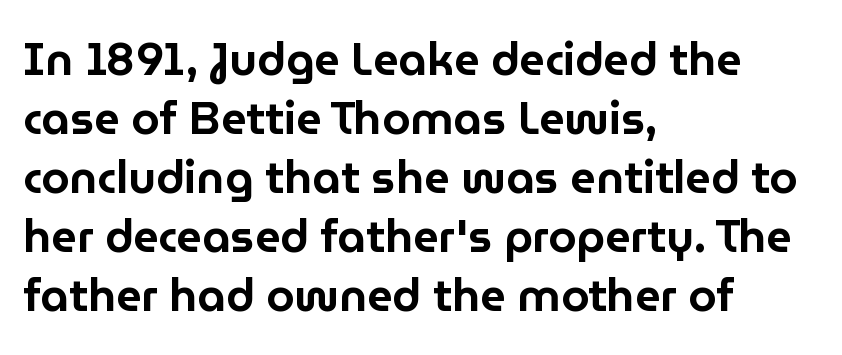
Q: Is the text italic (slanted)? A: No, it is upright.
Q: Is the typeface a serif or a sans-serif typeface? A: Sans-serif.
Q: Is the text underlined? A: No.
Q: How is the paragraph aligned? A: Left-aligned.
Q: Is the spacing between letters normal or unusually wide? A: Normal.
Q: Is the spacing between lines tight, normal or loose? A: Normal.
Q: Width (condensed, normal, or wide)? A: Normal.
Q: Stroke contrast? A: Low.
Q: x-height? A: Medium.
Q: Monospaced? A: No.
